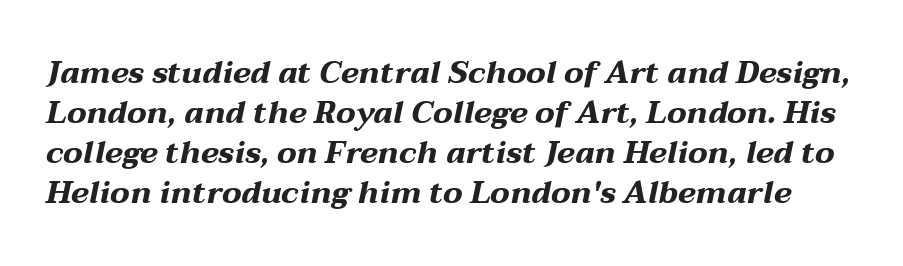
The designer left line spacing at the default. You could call the tracking neutral — neither tight nor loose. I'd describe the lettering as bold — thick and assertive. Plain, unruled lines of type. Notice how the stems are inclined rather than vertical — that's the hallmark of italics. Think of a printed novel: that variable character pitch is what you see here.
